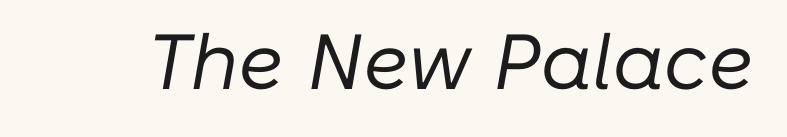
The image shows 78 px regular-weight type, italic (leaning right); set normal letter spacing, not underlined; low stroke contrast and a medium x-height.
